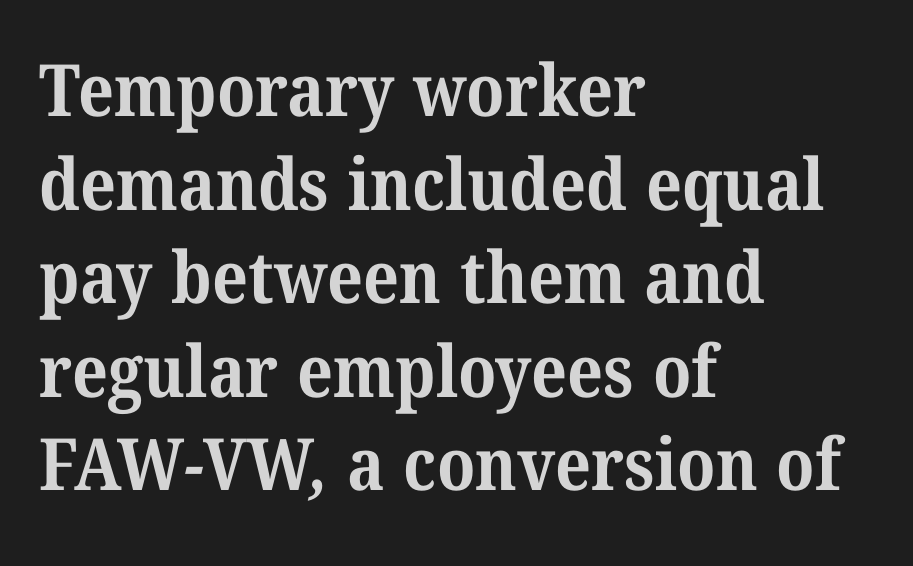
Q: Is the text bold? A: Yes.
Q: Is the typeface a serif or a sans-serif typeface? A: Serif.
Q: Is the text underlined? A: No.
Q: How is the paragraph aligned? A: Left-aligned.
Q: Is the spacing between letters normal or unusually wide? A: Normal.
Q: Is the spacing between lines tight, normal or loose? A: Normal.
Q: Width (condensed, normal, or wide)? A: Normal.
Q: Stroke contrast? A: Medium.
Q: x-height? A: Medium.
Q: Monospaced? A: No.
